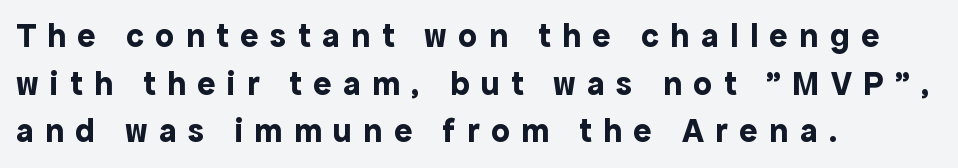
This rendering uses left alignment, leaving the right contour irregular. This sample has the flowing, uneven cadence of proportional lettering. The type is letterspaced generously, with wide tracking. The rendering uses a moderate line-height, typical for paragraphs. Compared with an ordinary text face, these strokes are far heavier — a full bold. These lines are composed in type without serifs.
